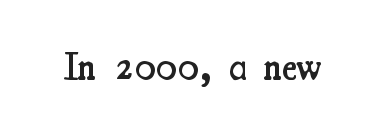
No word sits above an underline. What weight is shown? A semibold, between regular and bold. You could not count columns in this text — the font is proportionally spaced. This sample uses plain, unmodified letter spacing. The lettering holds an erect, upright posture throughout.
